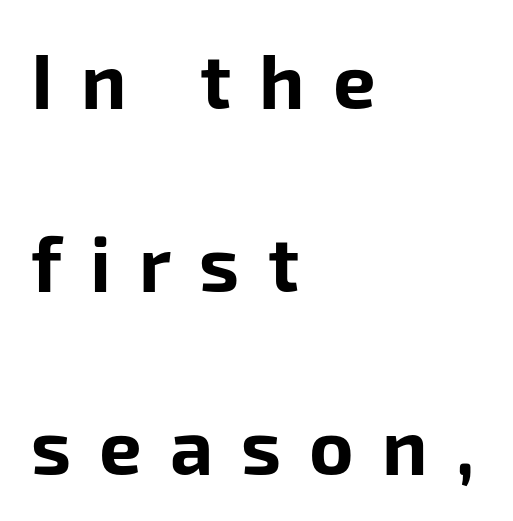
The image shows 76 px bold sans-serif type, upright; set left-aligned, loose line spacing (2.41x), unusually wide letter spacing (+0.37 em), not underlined; low stroke contrast and a medium x-height.
